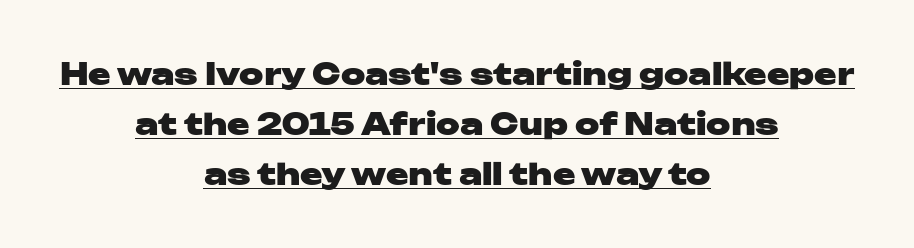
Q: Is the text bold? A: Yes.
Q: Is the text italic (slanted)? A: No, it is upright.
Q: Is the typeface a serif or a sans-serif typeface? A: Sans-serif.
Q: Is the text underlined? A: Yes.
Q: How is the paragraph aligned? A: Centered.
Q: Is the spacing between letters normal or unusually wide? A: Normal.
Q: Is the spacing between lines tight, normal or loose? A: Normal.
Q: Width (condensed, normal, or wide)? A: Wide.
Q: Stroke contrast? A: Low.
Q: x-height? A: Medium.
Q: Monospaced? A: No.
